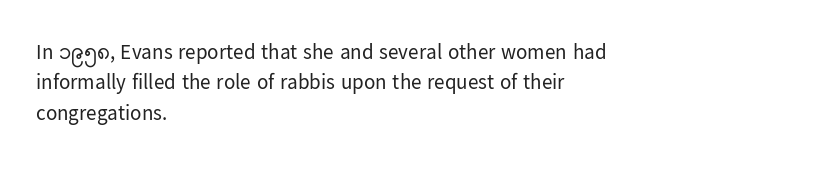
The image shows 21 px text type, upright; set left-aligned, normal line spacing (1.45x), normal letter spacing, not underlined.
